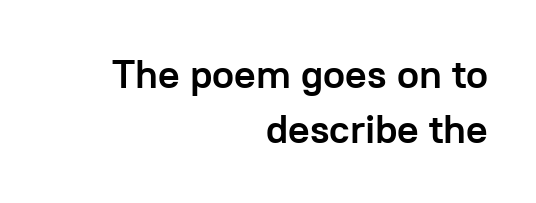
Q: Is the text bold? A: Yes.
Q: Is the text italic (slanted)? A: No, it is upright.
Q: Is the typeface a serif or a sans-serif typeface? A: Sans-serif.
Q: Is the text underlined? A: No.
Q: How is the paragraph aligned? A: Right-aligned.
Q: Is the spacing between letters normal or unusually wide? A: Normal.
Q: Is the spacing between lines tight, normal or loose? A: Normal.
Q: Width (condensed, normal, or wide)? A: Normal.
Q: Stroke contrast? A: Low.
Q: x-height? A: Medium.
Q: Monospaced? A: No.
